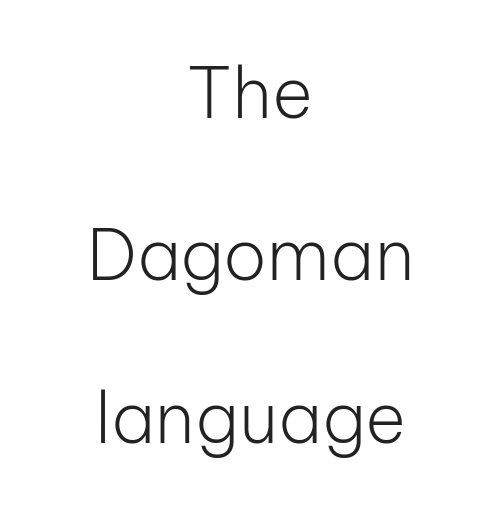
The image shows 70 px light sans-serif type, upright; set centered, loose line spacing (2.32x), normal letter spacing, not underlined; low stroke contrast and a medium x-height.
